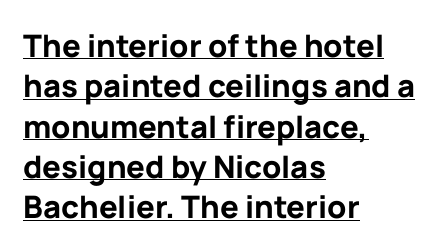
The image shows 31 px bold sans-serif type, upright; set left-aligned, normal line spacing (1.3x), normal letter spacing, underlined; low stroke contrast and a medium x-height.
